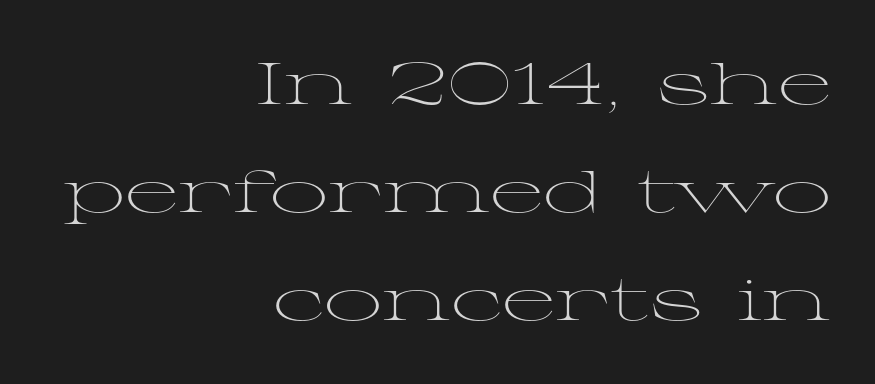
{"serif": "yes", "italic": "no", "bold": "no", "weight": "light", "width": "wide", "stroke_contrast": "medium", "x_height": "medium", "monospaced": "no", "underline": "no", "align": "right", "line_spacing_ratio": 1.86, "letter_spacing": "normal", "letter_spacing_em": 0.0, "glyph_px": 58}
